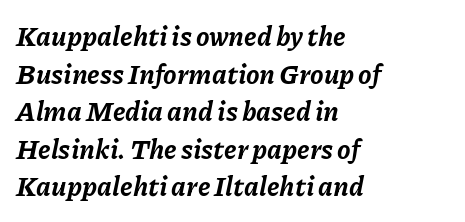
Vertically, the passage feels balanced, rows spaced as you'd expect. Yep, that's italic — everything's leaning. Caption: standard tracking, unaltered. Type without underlining. Summary of weight: heavy, a full bold.
